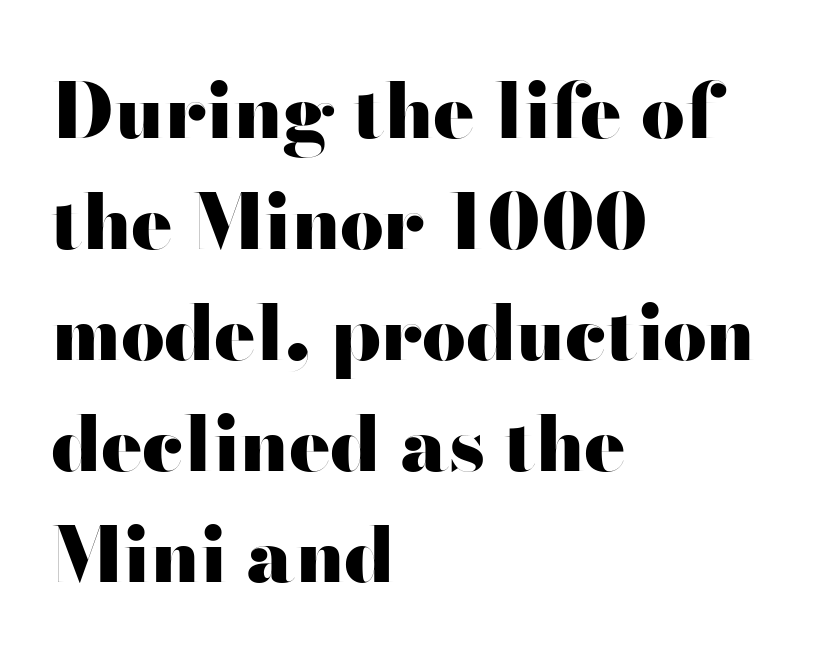
{"serif": "no", "italic": "no", "bold": "yes", "weight": "heavy", "width": "wide", "stroke_contrast": "high", "x_height": "small", "monospaced": "no", "underline": "no", "align": "left", "line_spacing": "normal", "line_spacing_ratio": 1.44, "letter_spacing": "normal", "letter_spacing_em": 0.0, "glyph_px": 77}
